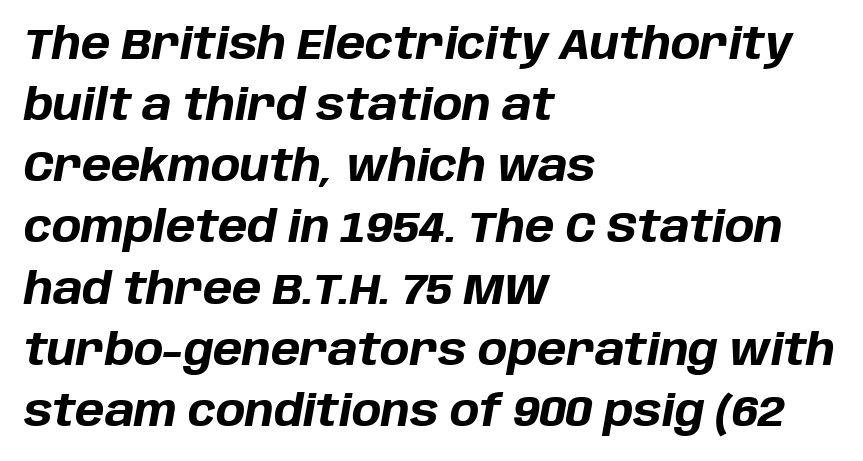
{"italic": "yes", "lean": "right", "slant_degrees": 10, "bold": "yes", "weight": "bold", "width": "normal", "stroke_contrast": "low", "x_height": "large", "monospaced": "no", "underline": "no", "align": "left", "line_spacing": "normal", "line_spacing_ratio": 1.39, "letter_spacing": "normal", "letter_spacing_em": 0.0, "glyph_px": 44}
